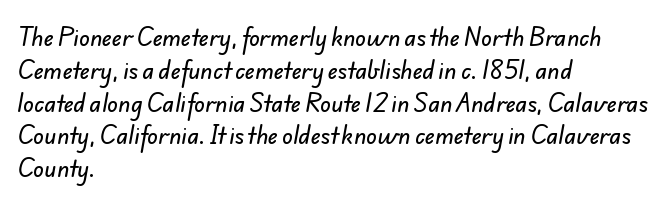
{"underline": "no", "align": "left", "line_spacing": "normal", "line_spacing_ratio": 1.49, "letter_spacing": "normal", "letter_spacing_em": 0.0, "glyph_px": 22}
